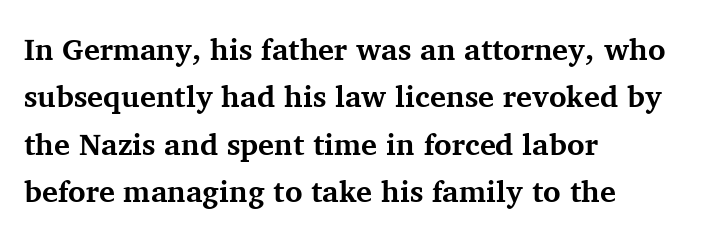
In terms of letterspacing, this is plain default setting. Is this a fixed-width face? No — the glyphs have proportional, varying widths. Every stem runs plumb, perpendicular to the baseline. Summary of weight: heavy, a full bold. Anything drawn beneath the words? Only blank space.
